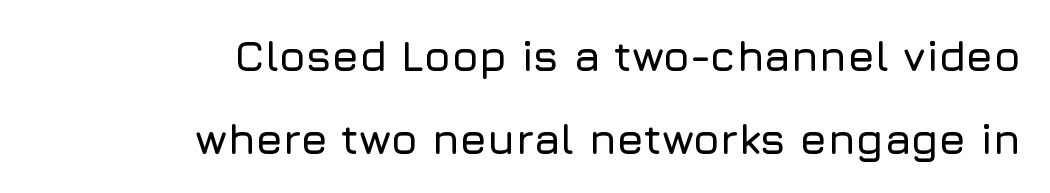
{"serif": "no", "italic": "no", "width": "normal", "stroke_contrast": "low", "x_height": "medium", "monospaced": "no", "underline": "no", "align": "right", "line_spacing": "loose", "line_spacing_ratio": 1.93, "letter_spacing": "normal", "letter_spacing_em": 0.0, "glyph_px": 43}
